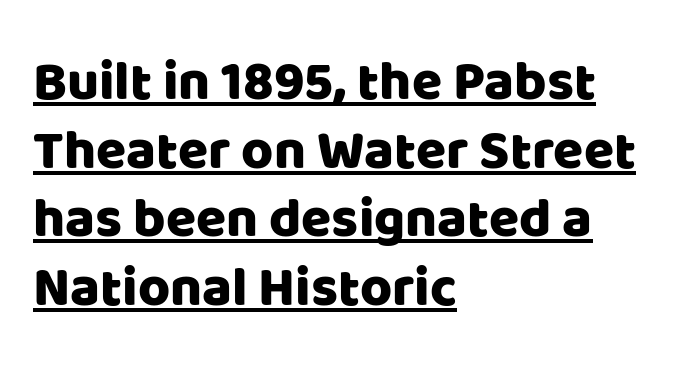
{"serif": "no", "italic": "no", "width": "normal", "stroke_contrast": "low", "x_height": "large", "monospaced": "no", "underline": "yes", "align": "left", "line_spacing": "normal", "line_spacing_ratio": 1.25, "letter_spacing": "normal", "letter_spacing_em": 0.0, "glyph_px": 55}
